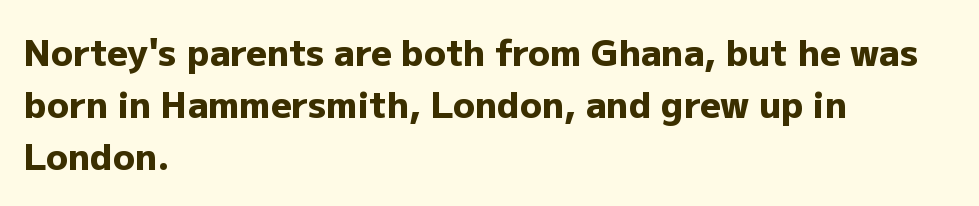
Q: Is the text bold? A: Yes.
Q: Is the text italic (slanted)? A: No, it is upright.
Q: Is the typeface a serif or a sans-serif typeface? A: Sans-serif.
Q: Is the text underlined? A: No.
Q: How is the paragraph aligned? A: Left-aligned.
Q: Is the spacing between letters normal or unusually wide? A: Normal.
Q: Is the spacing between lines tight, normal or loose? A: Normal.
Q: Width (condensed, normal, or wide)? A: Normal.
Q: Stroke contrast? A: Low.
Q: x-height? A: Medium.
Q: Monospaced? A: No.
